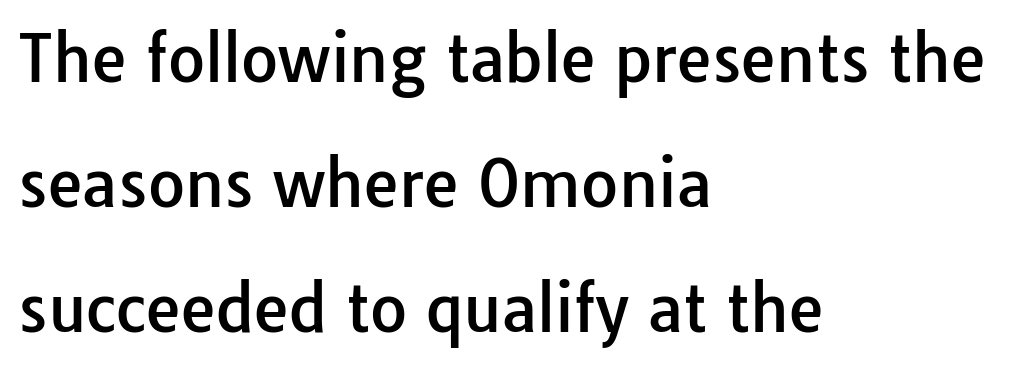
{"serif": "no", "italic": "no", "width": "normal", "stroke_contrast": "low", "x_height": "medium", "monospaced": "no", "underline": "no", "align": "left", "line_spacing": "loose", "line_spacing_ratio": 1.95, "letter_spacing": "normal", "letter_spacing_em": 0.0, "glyph_px": 64}
